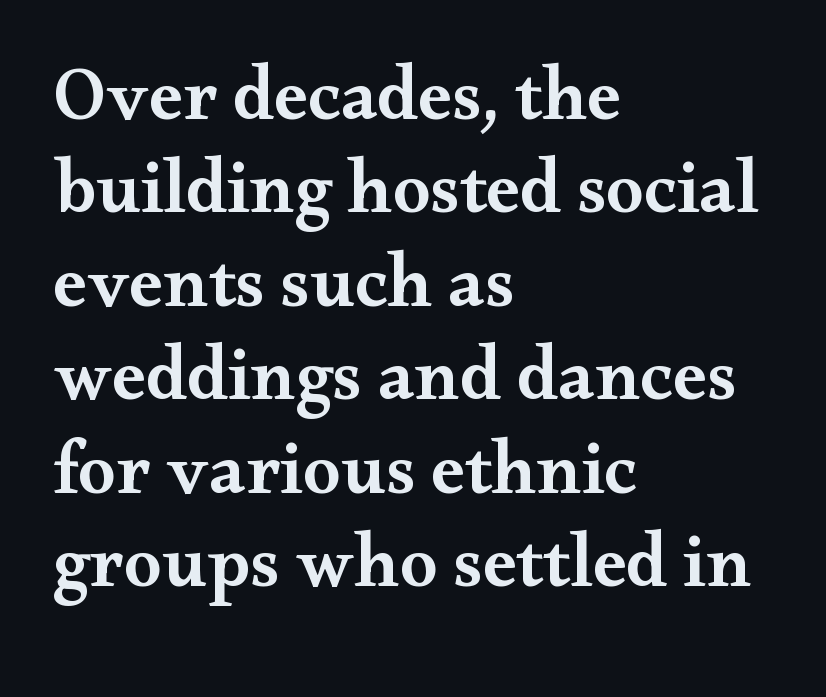
{"serif": "yes", "italic": "no", "bold": "semi", "weight": "semibold", "width": "wide", "stroke_contrast": "medium", "x_height": "small", "monospaced": "no", "underline": "no", "align": "left", "line_spacing_ratio": 1.23, "letter_spacing": "normal", "letter_spacing_em": 0.0, "glyph_px": 76}
